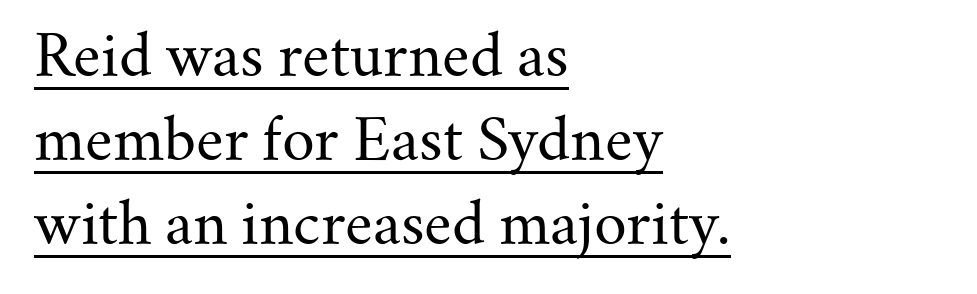
Q: Is the text bold? A: No.
Q: Is the text italic (slanted)? A: No, it is upright.
Q: Is the typeface a serif or a sans-serif typeface? A: Serif.
Q: Is the text underlined? A: Yes.
Q: How is the paragraph aligned? A: Left-aligned.
Q: Is the spacing between letters normal or unusually wide? A: Normal.
Q: Is the spacing between lines tight, normal or loose? A: Normal.
Q: Width (condensed, normal, or wide)? A: Normal.
Q: Stroke contrast? A: Medium.
Q: x-height? A: Small.
Q: Monospaced? A: No.
